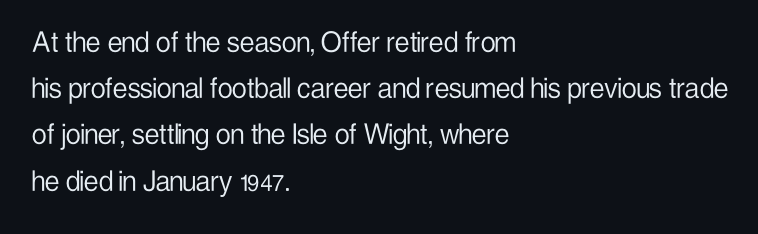
The image shows 33 px light, condensed sans-serif type, upright; set left-aligned, normal line spacing (1.4x), normal letter spacing, not underlined; low stroke contrast and a medium x-height.
